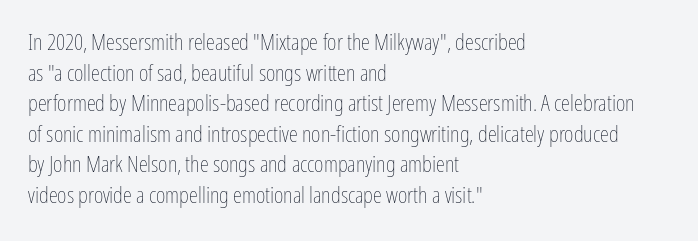
Q: Is the text bold? A: No.
Q: Is the text italic (slanted)? A: No, it is upright.
Q: Is the text underlined? A: No.
Q: How is the paragraph aligned? A: Left-aligned.
Q: Is the spacing between letters normal or unusually wide? A: Normal.
Q: Is the spacing between lines tight, normal or loose? A: Normal.
